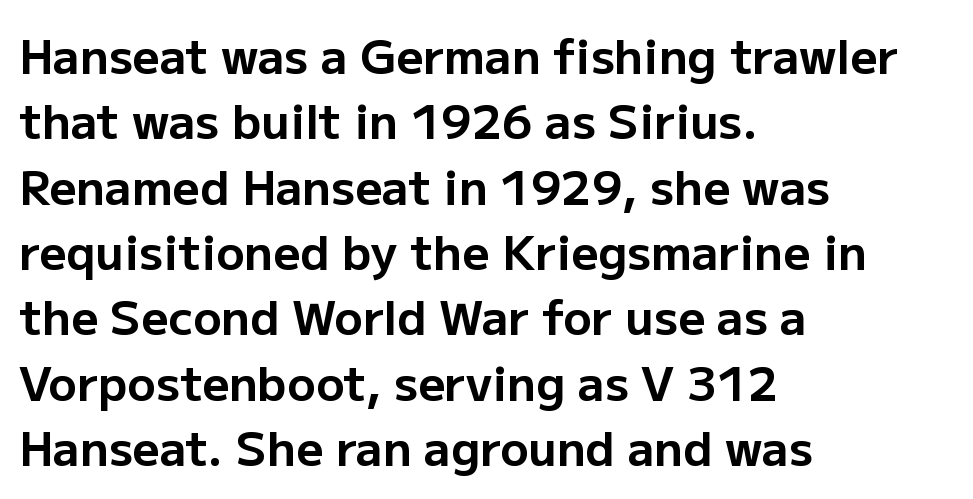
Q: Is the text bold? A: Yes.
Q: Is the text italic (slanted)? A: No, it is upright.
Q: Is the typeface a serif or a sans-serif typeface? A: Sans-serif.
Q: Is the text underlined? A: No.
Q: How is the paragraph aligned? A: Left-aligned.
Q: Is the spacing between letters normal or unusually wide? A: Normal.
Q: Is the spacing between lines tight, normal or loose? A: Normal.
Q: Width (condensed, normal, or wide)? A: Normal.
Q: Stroke contrast? A: Low.
Q: x-height? A: Medium.
Q: Monospaced? A: No.
